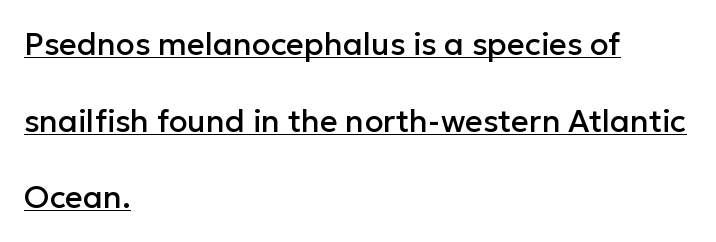
The type family on display is of the sans-serif kind. Letter spacing: default. The lettering is marked with a stroke running underneath it. In CSS terms this would be text-align: left. One glance says open: line gaps are wider than usual.
